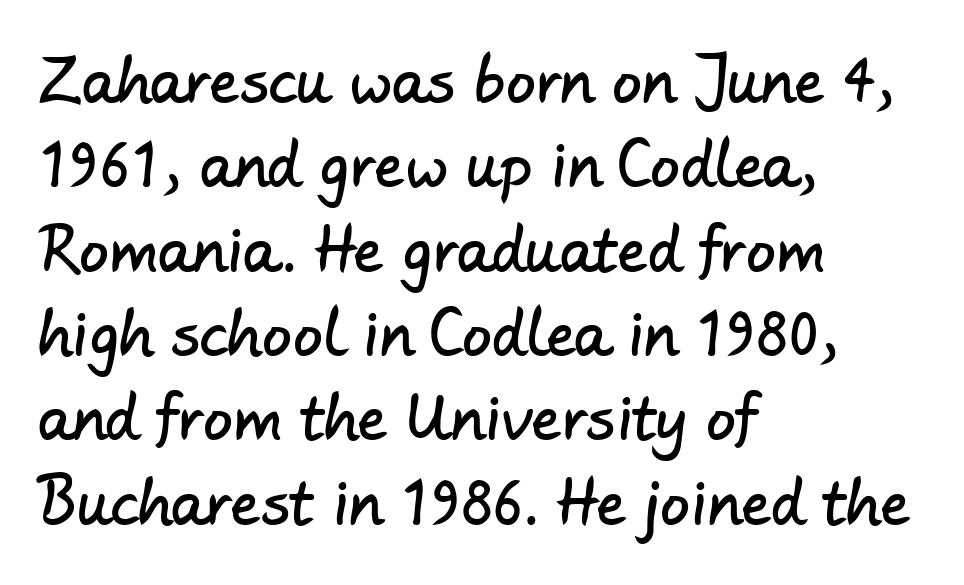
Honestly, the letter spacing is just normal — you wouldn't notice it. Nothing sits at the stroke ends, so this counts as sans-serif. The lines are quadded left. In terms of leading, this rendering sits right in the middle.
